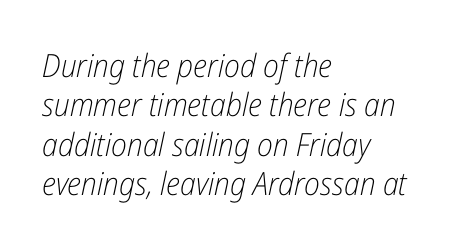
The image shows 32 px light, condensed type, italic (leaning right); set left-aligned, line spacing 1.23x, normal letter spacing, not underlined; low stroke contrast and a medium x-height.
